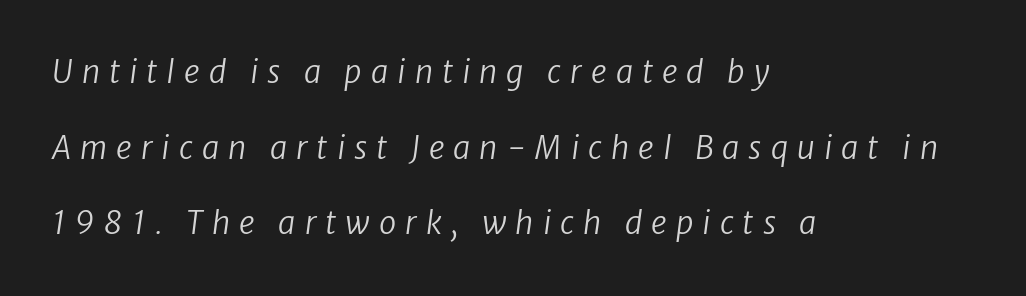
The image shows 31 px regular-weight type, italic (leaning right); set left-aligned, loose line spacing (2.44x), unusually wide letter spacing (+0.29 em), not underlined; low stroke contrast and a medium x-height.
